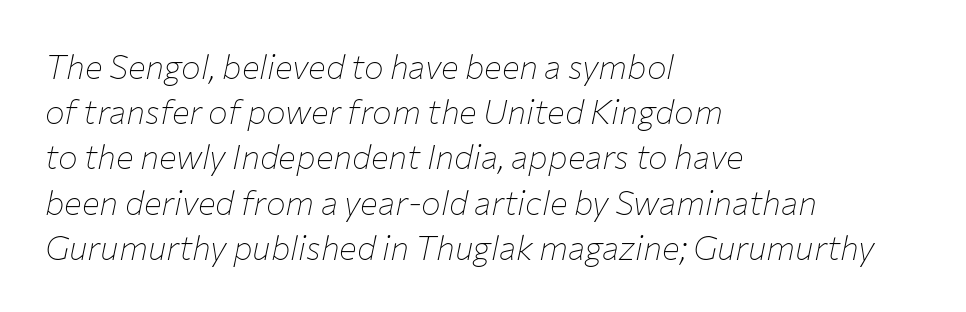
Q: Is the text bold? A: No.
Q: Is the text italic (slanted)? A: Yes, it leans right by about 12 degrees.
Q: Is the text underlined? A: No.
Q: How is the paragraph aligned? A: Left-aligned.
Q: Is the spacing between letters normal or unusually wide? A: Normal.
Q: Is the spacing between lines tight, normal or loose? A: Normal.
Q: Width (condensed, normal, or wide)? A: Normal.
Q: Stroke contrast? A: Low.
Q: x-height? A: Medium.
Q: Monospaced? A: No.
